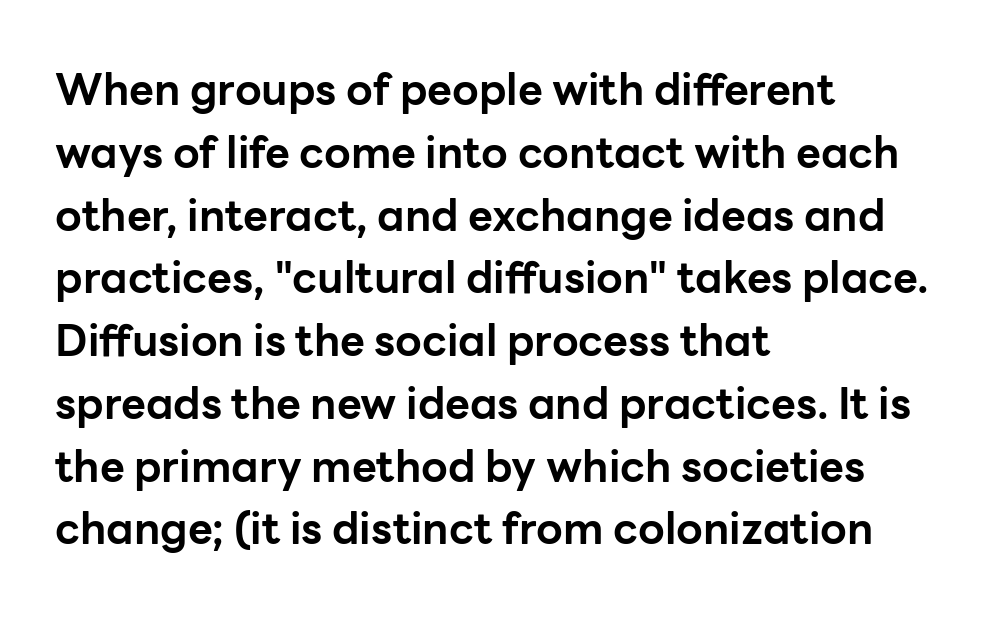
{"serif": "no", "italic": "no", "bold": "yes", "weight": "bold", "width": "normal", "stroke_contrast": "low", "x_height": "medium", "monospaced": "no", "underline": "no", "align": "left", "line_spacing": "normal", "line_spacing_ratio": 1.46, "letter_spacing": "normal", "letter_spacing_em": 0.0, "glyph_px": 43}
